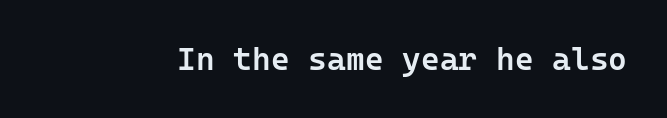
The image shows 32 px semibold sans-serif type, upright; set normal letter spacing, not underlined; low stroke contrast and a medium x-height.
